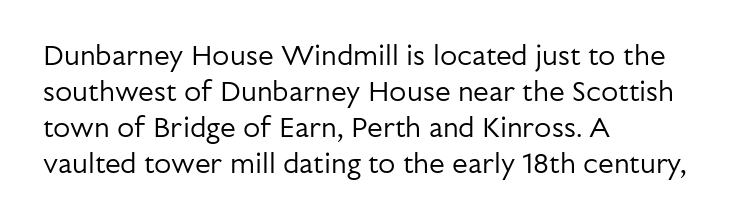
Proportional: the letters do not fall into vertical columns. Observe the ordinary spacing: letters are neighbours, not strangers. These lines sit exactly where default settings would place them. Line starts are locked; line ends wander. You can tell from the bare stems that sans-serif type was used.
